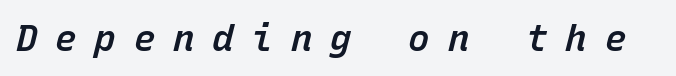
Q: Is the text bold? A: Semi-bold.
Q: Is the text italic (slanted)? A: Yes, it leans right by about 15 degrees.
Q: Is the text underlined? A: No.
Q: Is the spacing between letters normal or unusually wide? A: Unusually wide.
Q: Width (condensed, normal, or wide)? A: Normal.
Q: Stroke contrast? A: Low.
Q: x-height? A: Medium.
Q: Monospaced? A: Yes.
